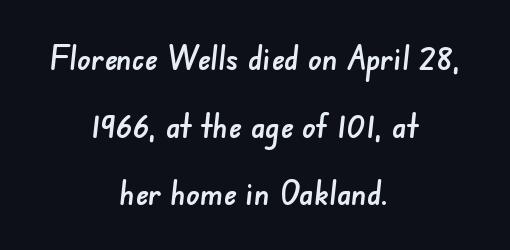
Q: Is the typeface a serif or a sans-serif typeface? A: Sans-serif.
Q: Is the text underlined? A: No.
Q: How is the paragraph aligned? A: Centered.
Q: Is the spacing between letters normal or unusually wide? A: Normal.
Q: Is the spacing between lines tight, normal or loose? A: Loose.
Q: Width (condensed, normal, or wide)? A: Normal.
Q: Stroke contrast? A: Low.
Q: x-height? A: Small.
Q: Monospaced? A: No.
